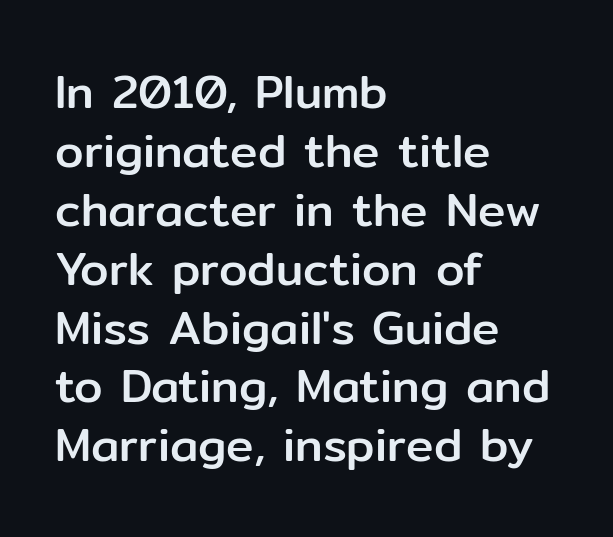
The image shows 46 px sans-serif type, upright; set left-aligned, normal line spacing (1.28x), normal letter spacing, not underlined; low stroke contrast and a medium x-height.
